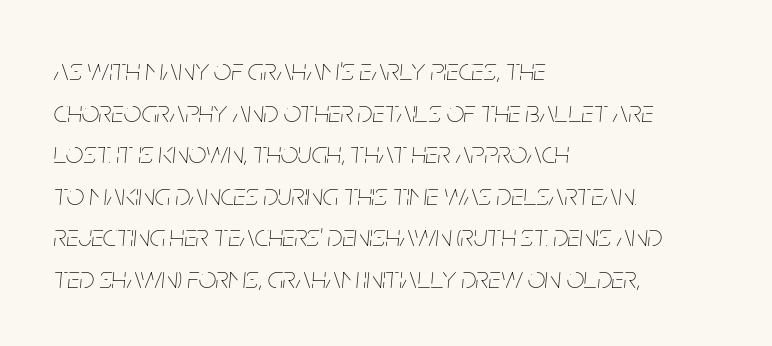
The letterforms sit shoulder to shoulder at normal distance. The foot of each line stays bare and open. Looks like regular typesetting: each glyph gets only the width it needs. The typography opts for an oblique posture over an upright one. Vertical spacing — default. Caption: face not bold, strokes unweighted.
